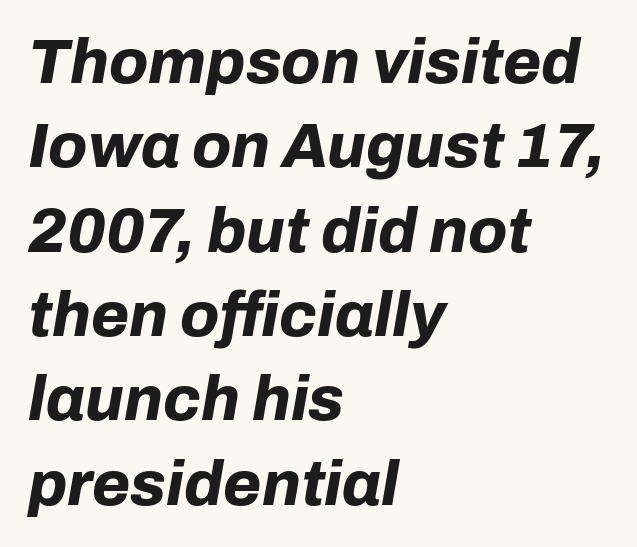
{"italic": "yes", "lean": "right", "slant_degrees": 10, "bold": "yes", "weight": "bold", "width": "normal", "stroke_contrast": "low", "x_height": "medium", "monospaced": "no", "underline": "no", "align": "left", "line_spacing": "normal", "line_spacing_ratio": 1.36, "letter_spacing": "normal", "letter_spacing_em": 0.0, "glyph_px": 62}
